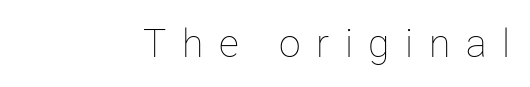
No extra ink here — the face is not bold. Character widths vary here, with narrow letters taking less room than wide ones. The compositor pushed each line to the right boundary. The type sits square on the baseline with zero lean. The horizontal fit of the characters is loose and conspicuously gappy.
